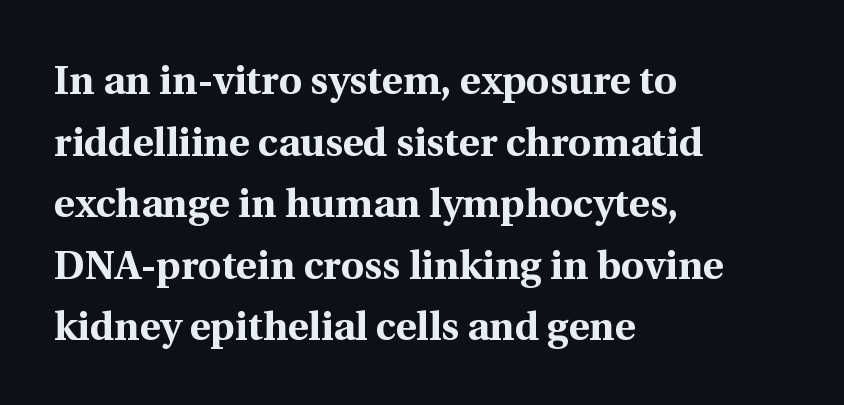
{"serif": "yes", "italic": "no", "bold": "yes", "weight": "bold", "width": "normal", "x_height": "medium", "monospaced": "no", "underline": "no", "align": "left", "line_spacing": "normal", "line_spacing_ratio": 1.54, "letter_spacing": "normal", "letter_spacing_em": 0.0, "glyph_px": 40}
